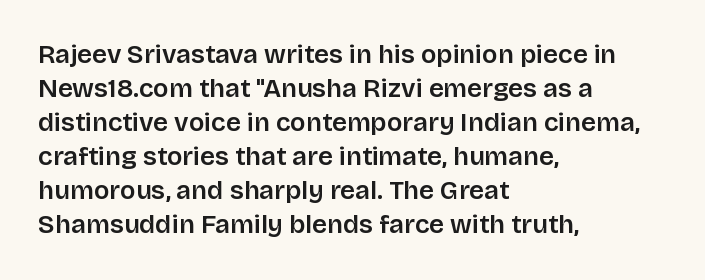
The passage is arranged the way most books set body copy — flush left. This is roman type, the default non-slanted kind. The rows are spaced the way most documents space them. The letterforms sit shoulder to shoulder at normal distance. Honestly, there is no underline to notice here at all.
